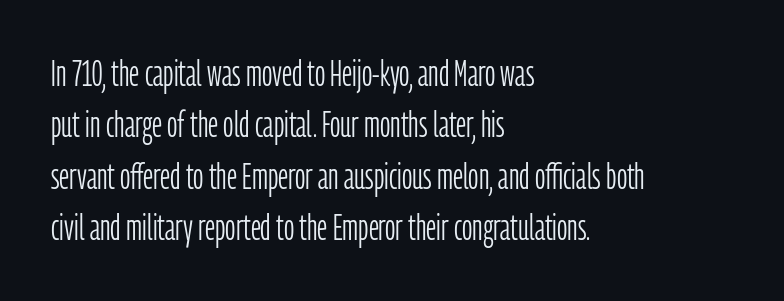
The image shows 36 px light, condensed sans-serif type, upright; set left-aligned, normal line spacing (1.43x), normal letter spacing, not underlined; low stroke contrast and a medium x-height.
